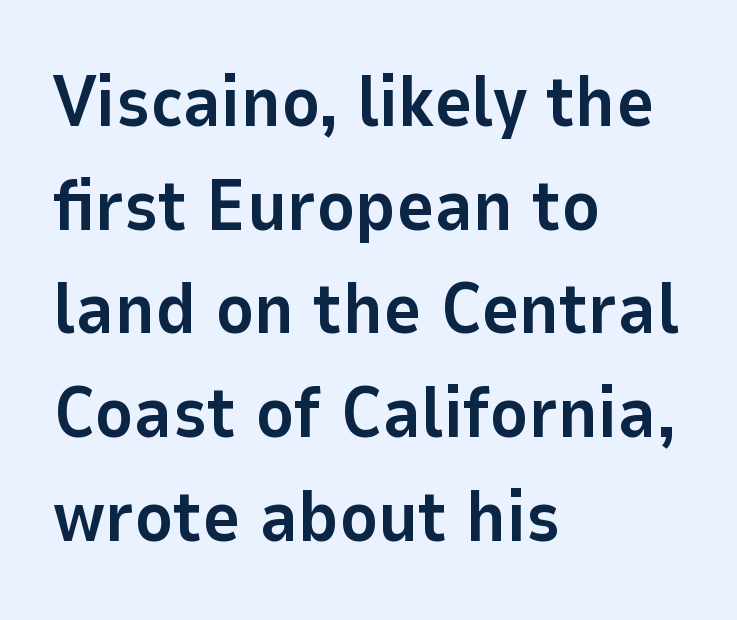
Typographically, this falls in the sans-serif category. Is there any slant? The stems are plumb. Observe the ordinary spacing: letters are neighbours, not strangers. Successive baselines arrive at the customary interval. The space directly below the letters is spotless. If you drew a ruler down the left edge, every line would touch it.
